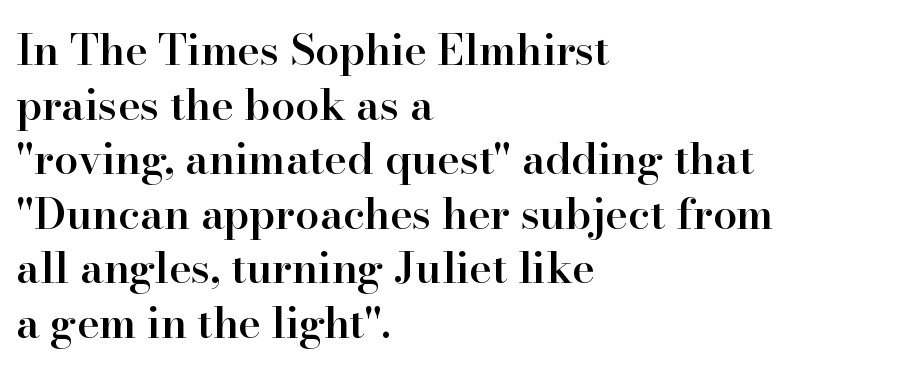
{"serif": "yes", "italic": "no", "bold": "semi", "weight": "semibold", "width": "normal", "stroke_contrast": "high", "x_height": "small", "monospaced": "no", "underline": "no", "align": "left", "line_spacing": "normal", "line_spacing_ratio": 1.27, "letter_spacing": "normal", "letter_spacing_em": 0.0, "glyph_px": 43}
